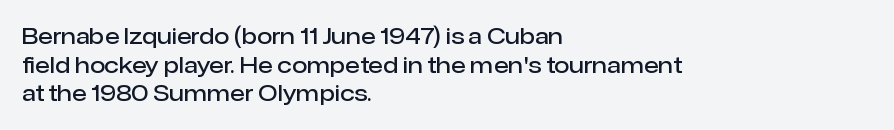
Q: Is the text bold? A: Semi-bold.
Q: Is the text italic (slanted)? A: No, it is upright.
Q: Is the text underlined? A: No.
Q: How is the paragraph aligned? A: Left-aligned.
Q: Is the spacing between letters normal or unusually wide? A: Normal.
Q: Is the spacing between lines tight, normal or loose? A: Normal.
